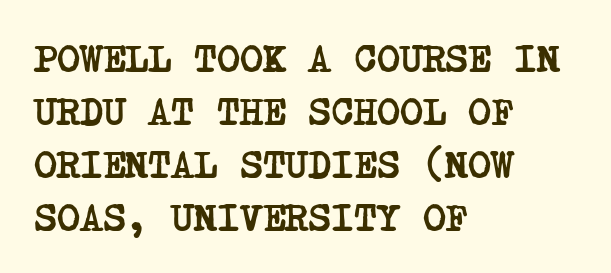
{"serif": "yes", "bold": "yes", "weight": "semibold", "width": "condensed", "stroke_contrast": "low", "x_height": "large", "underline": "no", "align": "left", "line_spacing": "normal", "line_spacing_ratio": 1.36, "letter_spacing": "normal", "letter_spacing_em": 0.0, "glyph_px": 39}
